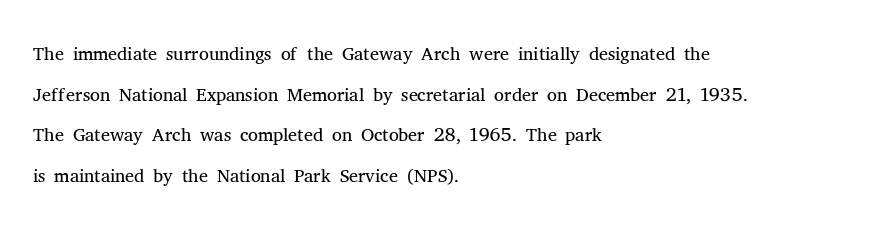
{"serif": "yes", "italic": "no", "bold": "no", "weight": "light", "width": "normal", "stroke_contrast": "medium", "x_height": "medium", "monospaced": "no", "underline": "no", "align": "left", "line_spacing": "normal", "line_spacing_ratio": 1.45, "letter_spacing": "normal", "letter_spacing_em": 0.0, "glyph_px": 28}
